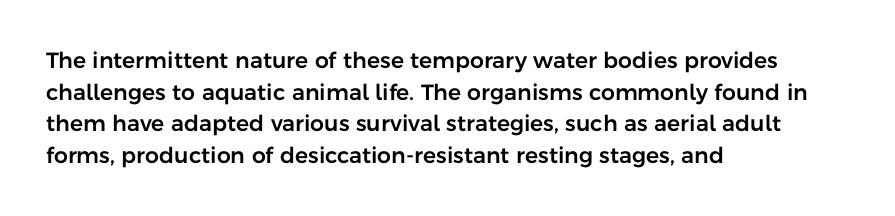
The image shows 22 px text type, upright; set left-aligned, normal line spacing (1.44x), normal letter spacing, not underlined.
